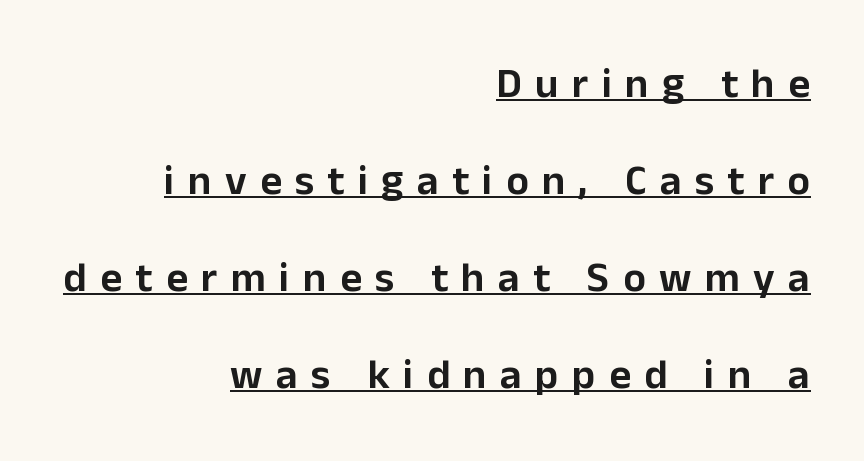
The image shows 42 px sans-serif type, upright; set right-aligned, loose line spacing (2.31x), unusually wide letter spacing (+0.32 em), underlined; low stroke contrast and a medium x-height.
